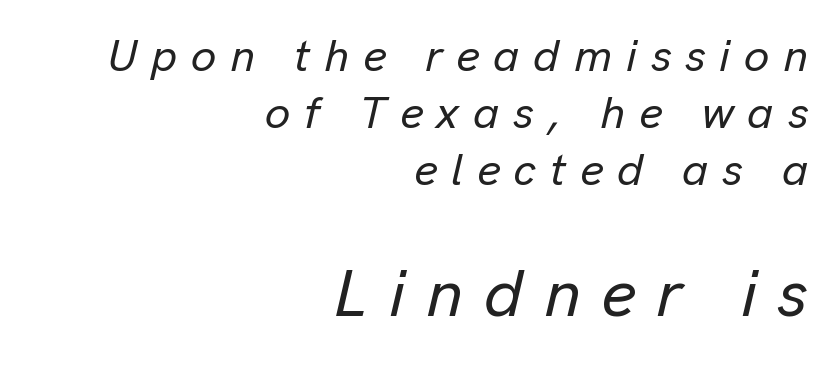
{"italic": "yes", "lean": "right", "slant_degrees": 13, "width": "normal", "stroke_contrast": "low", "x_height": "medium", "monospaced": "no", "underline": "no", "align": "right", "line_spacing": "normal", "line_spacing_ratio": 1.27, "letter_spacing": "wide", "letter_spacing_em": 0.31, "larger_block": "second", "size_ratio": 1.49, "glyph_px": 67}
